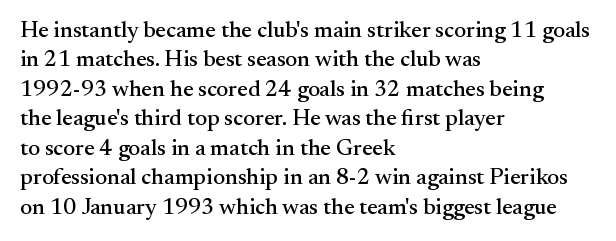
Q: Is the text italic (slanted)? A: No, it is upright.
Q: Is the text underlined? A: No.
Q: How is the paragraph aligned? A: Left-aligned.
Q: Is the spacing between letters normal or unusually wide? A: Normal.
Q: Is the spacing between lines tight, normal or loose? A: Normal.
